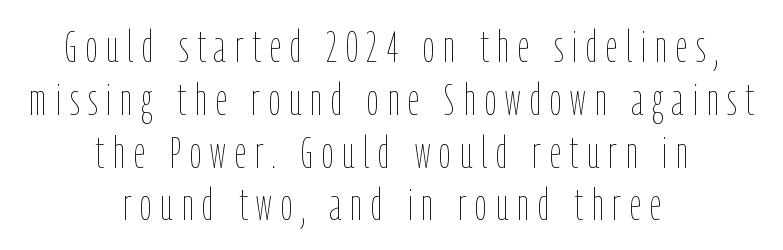
{"italic": "no", "bold": "no", "weight": "thin", "width": "condensed", "stroke_contrast": "low", "x_height": "medium", "monospaced": "no", "underline": "no", "align": "center", "line_spacing_ratio": 1.2, "letter_spacing": "wide", "letter_spacing_em": 0.21, "glyph_px": 44}
